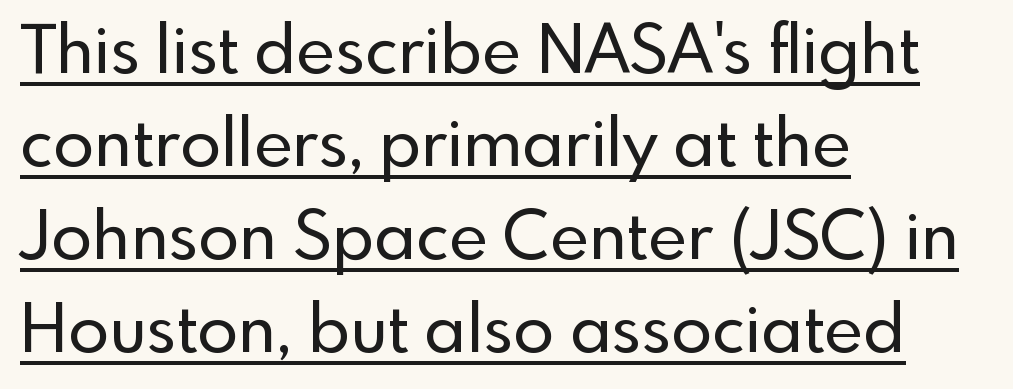
The image shows 67 px sans-serif type, upright; set left-aligned, normal line spacing (1.39x), normal letter spacing, underlined; a small x-height.
